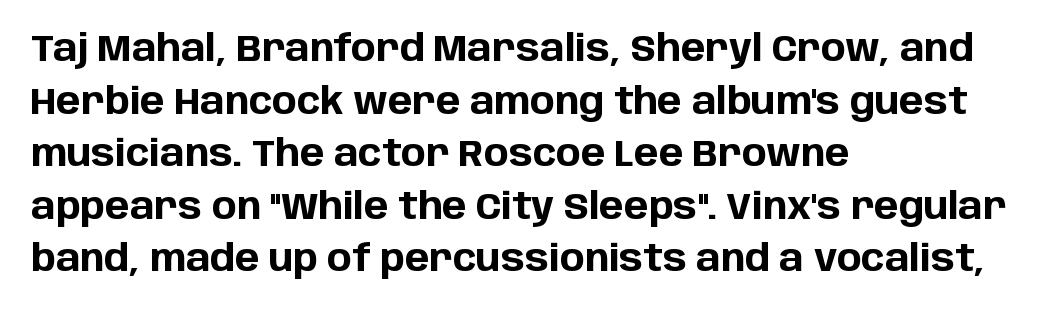
Q: Is the text bold? A: Yes.
Q: Is the text italic (slanted)? A: No, it is upright.
Q: Is the typeface a serif or a sans-serif typeface? A: Sans-serif.
Q: Is the text underlined? A: No.
Q: How is the paragraph aligned? A: Left-aligned.
Q: Is the spacing between letters normal or unusually wide? A: Normal.
Q: Is the spacing between lines tight, normal or loose? A: Normal.
Q: Width (condensed, normal, or wide)? A: Normal.
Q: Stroke contrast? A: Low.
Q: x-height? A: Large.
Q: Monospaced? A: No.
